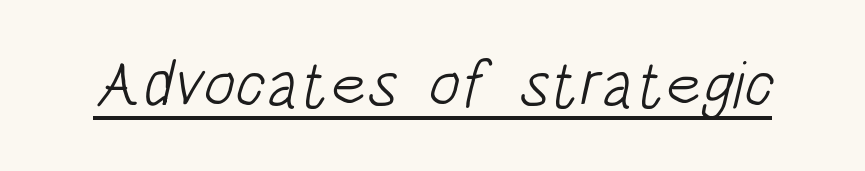
Q: Is the text bold? A: No.
Q: Is the typeface a serif or a sans-serif typeface? A: Sans-serif.
Q: Is the text underlined? A: Yes.
Q: Is the spacing between letters normal or unusually wide? A: Normal.
Q: Width (condensed, normal, or wide)? A: Condensed.
Q: Stroke contrast? A: Low.
Q: x-height? A: Large.
Q: Monospaced? A: No.
